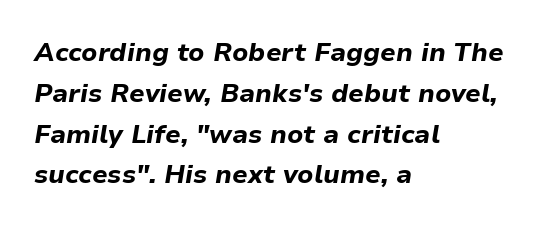
The image shows 26 px bold type, italic (leaning right); set left-aligned, normal line spacing (1.57x), normal letter spacing, not underlined.
